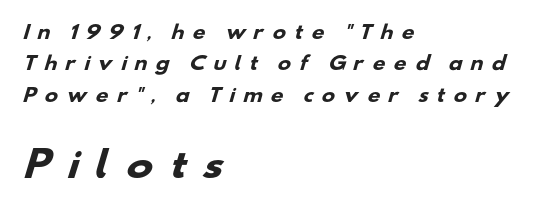
Q: Is the text bold? A: Yes.
Q: Is the typeface a serif or a sans-serif typeface? A: Sans-serif.
Q: Is the text underlined? A: No.
Q: How is the paragraph aligned? A: Left-aligned.
Q: Is the spacing between letters normal or unusually wide? A: Unusually wide.
Q: Which block of text is set in a larger size, the first (top) or the second (bottom)? A: The second (bottom) one.
Q: Width (condensed, normal, or wide)? A: Wide.
Q: Stroke contrast? A: Low.
Q: x-height? A: Small.
Q: Monospaced? A: No.
